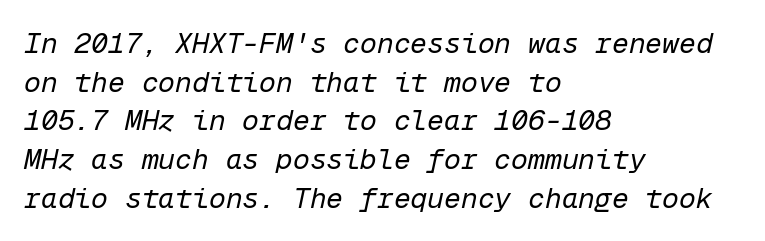
The image shows 28 px regular-weight type, italic (leaning right), monospaced; set left-aligned, normal line spacing (1.38x), normal letter spacing, not underlined; low stroke contrast and a medium x-height.
